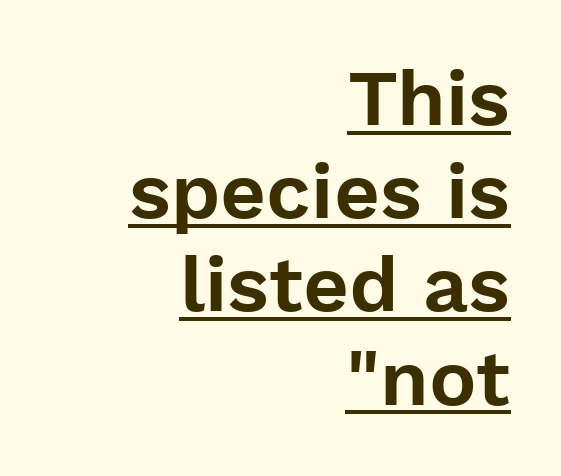
There is no visible air inserted between adjacent glyphs. If you drew a line through each stem, it would be perfectly vertical. In CSS terms this would be text-align: right. These lines are rendered in a variable-pitch font. The lettering is marked with a stroke running underneath it.
